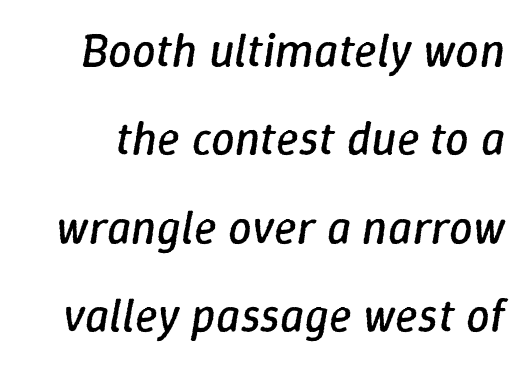
The image shows 47 px regular-weight type, italic (leaning right); set line spacing 1.88x, normal letter spacing, not underlined; low stroke contrast and a medium x-height.
